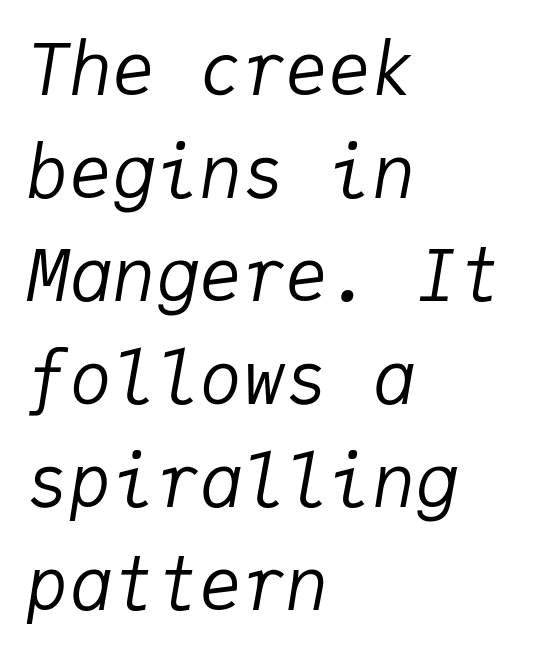
Check under the words: just untouched page. These lines are rendered in a fixed-pitch font. A typesetter would call this leading conventional body-copy spacing. No extra ink here — the face is not bold. Short and long lines alike share a common starting point at left.
